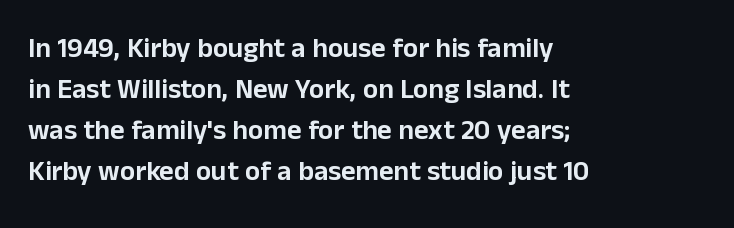
{"serif": "no", "italic": "no", "width": "normal", "stroke_contrast": "low", "x_height": "medium", "monospaced": "no", "underline": "no", "align": "left", "line_spacing": "normal", "line_spacing_ratio": 1.47, "letter_spacing": "normal", "letter_spacing_em": 0.0, "glyph_px": 28}
